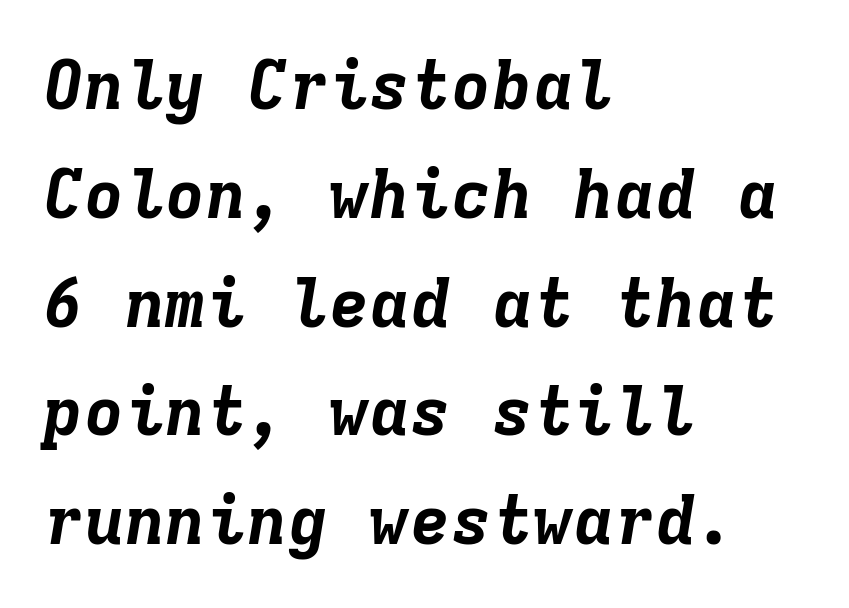
{"italic": "yes", "lean": "right", "slant_degrees": 9, "bold": "yes", "weight": "bold", "width": "normal", "stroke_contrast": "low", "x_height": "medium", "monospaced": "yes", "underline": "no", "align": "left", "line_spacing": "normal", "line_spacing_ratio": 1.6, "letter_spacing": "normal", "letter_spacing_em": 0.0, "glyph_px": 68}
